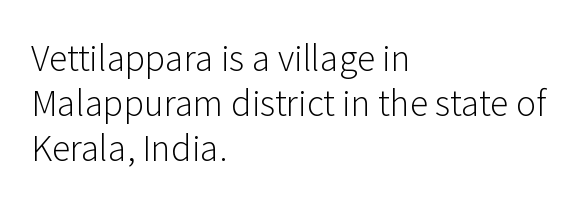
Quick note: interline space is typical. Layout note: lines flush left. The characters are drawn with everyday or finer stroke widths. Think of a printed novel: that variable character pitch is what you see here. You could call the tracking neutral — neither tight nor loose.
